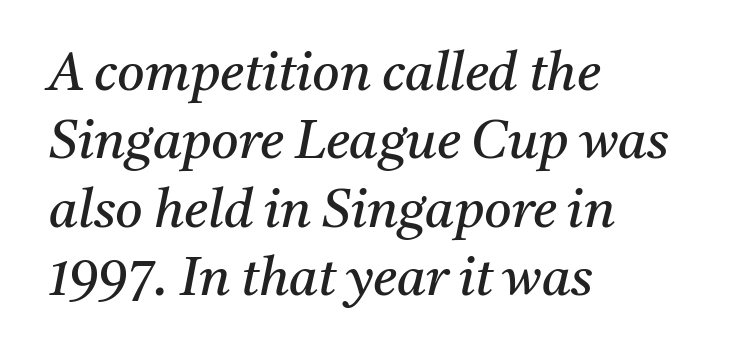
{"serif": "yes", "italic": "yes", "lean": "right", "slant_degrees": 11, "bold": "no", "weight": "regular", "width": "normal", "stroke_contrast": "medium", "x_height": "medium", "monospaced": "no", "underline": "no", "align": "left", "line_spacing": "normal", "line_spacing_ratio": 1.29, "letter_spacing": "normal", "letter_spacing_em": 0.0, "glyph_px": 53}
